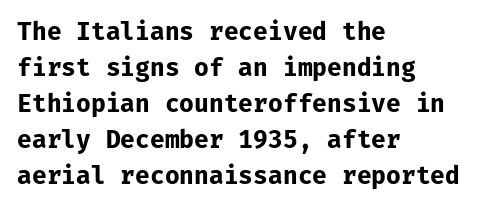
Q: Is the text bold? A: Yes.
Q: Is the text italic (slanted)? A: No, it is upright.
Q: Is the text underlined? A: No.
Q: How is the paragraph aligned? A: Left-aligned.
Q: Is the spacing between letters normal or unusually wide? A: Normal.
Q: Is the spacing between lines tight, normal or loose? A: Normal.
